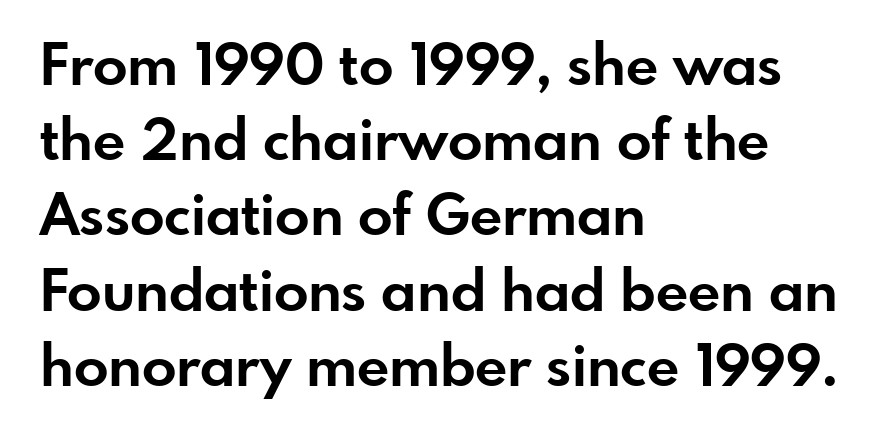
Q: Is the text bold? A: Yes.
Q: Is the text italic (slanted)? A: No, it is upright.
Q: Is the typeface a serif or a sans-serif typeface? A: Sans-serif.
Q: Is the text underlined? A: No.
Q: How is the paragraph aligned? A: Left-aligned.
Q: Is the spacing between letters normal or unusually wide? A: Normal.
Q: Is the spacing between lines tight, normal or loose? A: Normal.
Q: Width (condensed, normal, or wide)? A: Normal.
Q: Stroke contrast? A: Low.
Q: x-height? A: Small.
Q: Monospaced? A: No.
